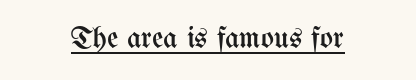
Q: Is the text bold? A: No.
Q: Is the text italic (slanted)? A: No, it is upright.
Q: Is the text underlined? A: Yes.
Q: How is the paragraph aligned? A: Centered.
Q: Is the spacing between letters normal or unusually wide? A: Normal.
Q: Width (condensed, normal, or wide)? A: Condensed.
Q: Stroke contrast? A: Medium.
Q: x-height? A: Medium.
Q: Monospaced? A: No.
